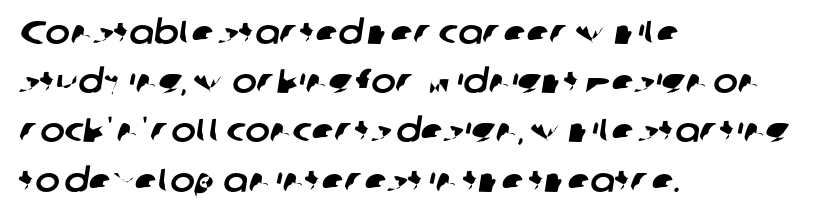
Q: Is the typeface a serif or a sans-serif typeface? A: Sans-serif.
Q: Is the text underlined? A: No.
Q: How is the paragraph aligned? A: Left-aligned.
Q: Is the spacing between letters normal or unusually wide? A: Normal.
Q: Is the spacing between lines tight, normal or loose? A: Normal.
Q: Width (condensed, normal, or wide)? A: Normal.
Q: Stroke contrast? A: Low.
Q: x-height? A: Medium.
Q: Monospaced? A: No.
